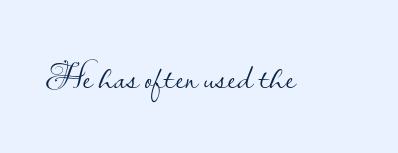
{"serif": "no", "bold": "no", "weight": "light", "width": "normal", "stroke_contrast": "low", "x_height": "small", "monospaced": "no", "underline": "no", "letter_spacing": "normal", "letter_spacing_em": 0.0, "glyph_px": 38}
